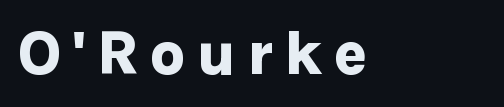
{"serif": "no", "italic": "no", "bold": "yes", "weight": "bold", "width": "normal", "stroke_contrast": "low", "x_height": "medium", "monospaced": "no", "underline": "no", "align": "left", "glyph_px": 62}
